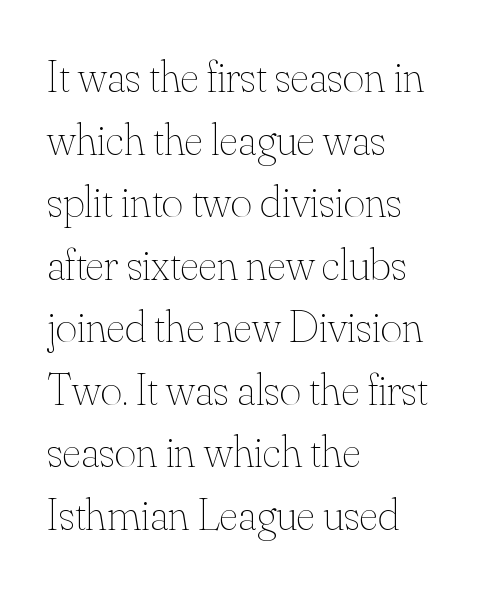
{"italic": "no", "bold": "no", "weight": "thin", "width": "normal", "stroke_contrast": "medium", "x_height": "small", "monospaced": "no", "underline": "no", "align": "left", "line_spacing": "normal", "line_spacing_ratio": 1.36, "letter_spacing": "normal", "letter_spacing_em": 0.0, "glyph_px": 46}
